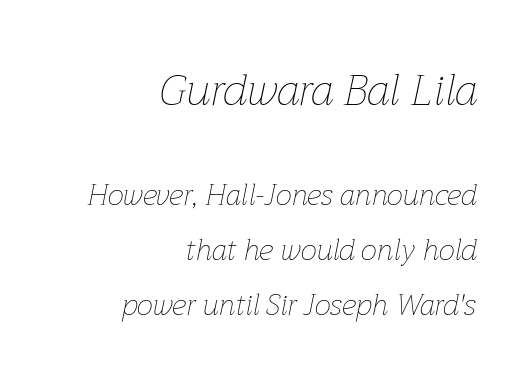
Q: Is the text bold? A: No.
Q: Is the text italic (slanted)? A: Yes, it leans right by about 12 degrees.
Q: Is the text underlined? A: No.
Q: How is the paragraph aligned? A: Right-aligned.
Q: Is the spacing between letters normal or unusually wide? A: Normal.
Q: Which block of text is set in a larger size, the first (top) or the second (bottom)? A: The first (top) one.
Q: Width (condensed, normal, or wide)? A: Normal.
Q: Stroke contrast? A: Low.
Q: x-height? A: Medium.
Q: Monospaced? A: No.
